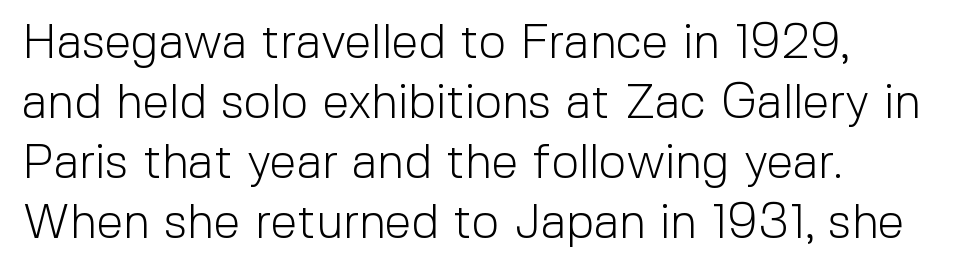
Posture: vertical. Quick note: underline off. Spacing verdict: proportional, widths tailored to each character. The type is set solid horizontally, with unmodified tracking. The typesetting does not lean heavy: it is not bold.
